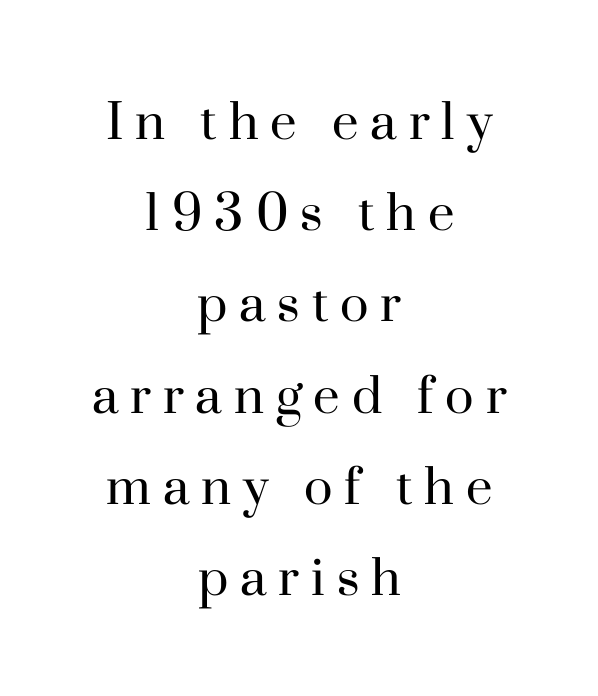
The image shows 60 px regular-weight serif type, upright; set centered, normal line spacing (1.52x), unusually wide letter spacing (+0.2 em), not underlined; high stroke contrast and a small x-height.
